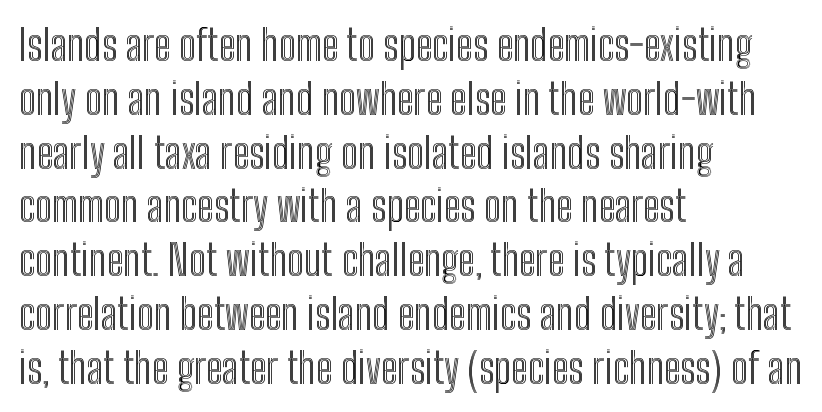
The image shows 42 px condensed type, upright; set left-aligned, normal line spacing (1.28x), normal letter spacing, not underlined; a medium x-height.
